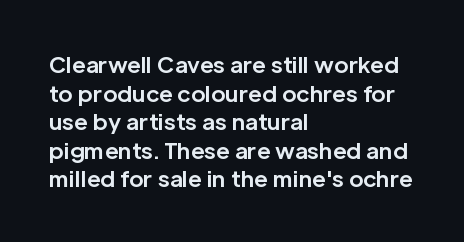
{"italic": "no", "bold": "yes", "underline": "no", "align": "left", "line_spacing": "normal", "line_spacing_ratio": 1.3, "letter_spacing": "normal", "letter_spacing_em": 0.0, "glyph_px": 22}
